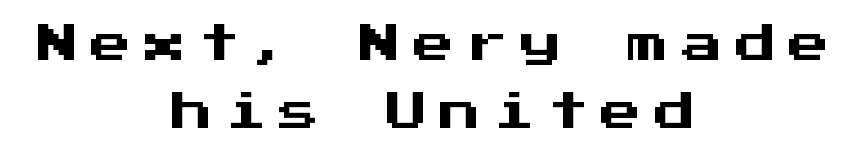
Leading: standard. It's the straight-up-and-down kind of type. The font family rendered here belongs to the sans-serif group. The passage shown is typed in a monospace face where columns stay perfectly aligned. Has an underline been added? It has not. The letterforms stand isolated, each surrounded by extra space.
